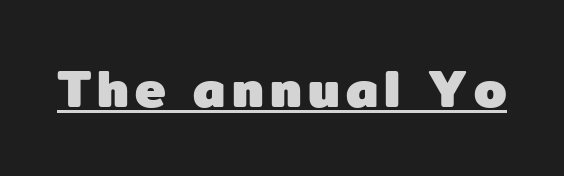
The image shows 52 px heavy sans-serif type, upright; set underlined; low stroke contrast and a medium x-height.
